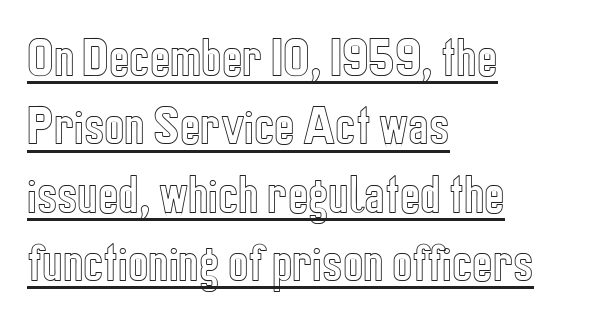
Q: Is the text italic (slanted)? A: No, it is upright.
Q: Is the text underlined? A: Yes.
Q: How is the paragraph aligned? A: Left-aligned.
Q: Is the spacing between letters normal or unusually wide? A: Normal.
Q: Is the spacing between lines tight, normal or loose? A: Normal.
Q: Width (condensed, normal, or wide)? A: Condensed.
Q: x-height? A: Medium.
Q: Monospaced? A: No.
